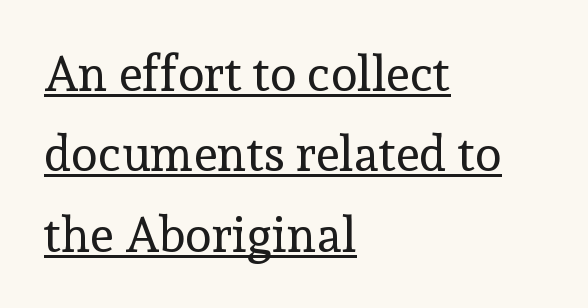
Q: Is the text bold? A: No.
Q: Is the text italic (slanted)? A: No, it is upright.
Q: Is the typeface a serif or a sans-serif typeface? A: Serif.
Q: Is the text underlined? A: Yes.
Q: How is the paragraph aligned? A: Left-aligned.
Q: Is the spacing between letters normal or unusually wide? A: Normal.
Q: Is the spacing between lines tight, normal or loose? A: Normal.
Q: Width (condensed, normal, or wide)? A: Normal.
Q: x-height? A: Medium.
Q: Monospaced? A: No.
